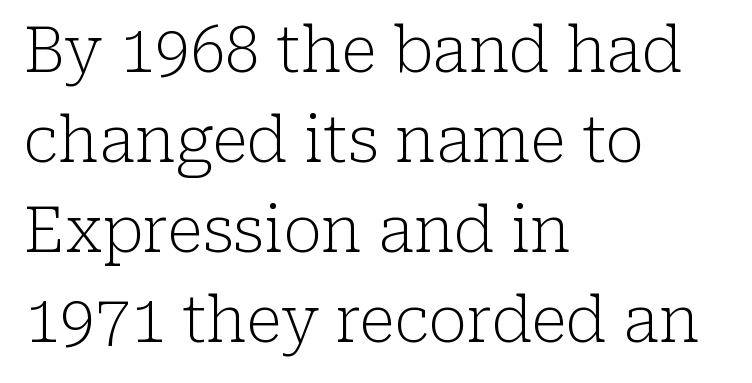
Q: Is the text bold? A: No.
Q: Is the text italic (slanted)? A: No, it is upright.
Q: Is the typeface a serif or a sans-serif typeface? A: Serif.
Q: Is the text underlined? A: No.
Q: How is the paragraph aligned? A: Left-aligned.
Q: Is the spacing between letters normal or unusually wide? A: Normal.
Q: Is the spacing between lines tight, normal or loose? A: Normal.
Q: Width (condensed, normal, or wide)? A: Normal.
Q: Stroke contrast? A: Low.
Q: x-height? A: Medium.
Q: Monospaced? A: No.
